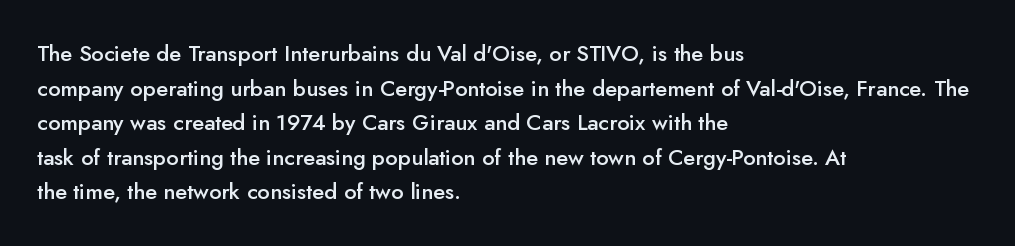
{"italic": "no", "bold": "semi", "underline": "no", "align": "left", "line_spacing": "normal", "line_spacing_ratio": 1.57, "letter_spacing": "normal", "letter_spacing_em": 0.0, "glyph_px": 22}
